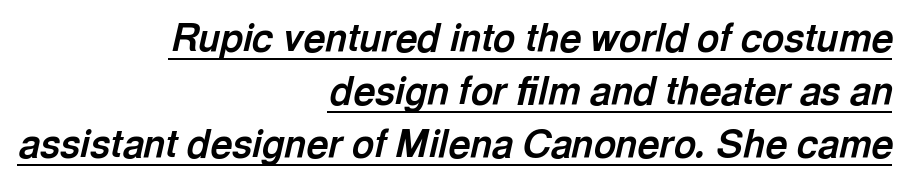
{"italic": "yes", "lean": "right", "slant_degrees": 13, "bold": "yes", "weight": "bold", "width": "normal", "x_height": "medium", "monospaced": "no", "underline": "yes", "align": "right", "line_spacing": "normal", "line_spacing_ratio": 1.4, "letter_spacing": "normal", "letter_spacing_em": 0.0, "glyph_px": 38}
